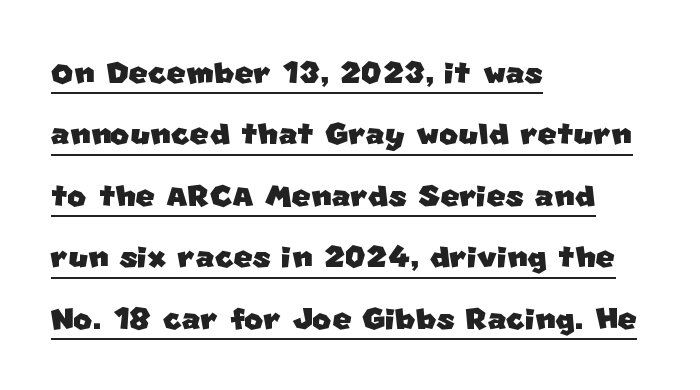
Q: Is the typeface a serif or a sans-serif typeface? A: Sans-serif.
Q: Is the text underlined? A: Yes.
Q: How is the paragraph aligned? A: Left-aligned.
Q: Is the spacing between letters normal or unusually wide? A: Normal.
Q: Is the spacing between lines tight, normal or loose? A: Normal.
Q: Width (condensed, normal, or wide)? A: Normal.
Q: Stroke contrast? A: Low.
Q: x-height? A: Large.
Q: Monospaced? A: No.
